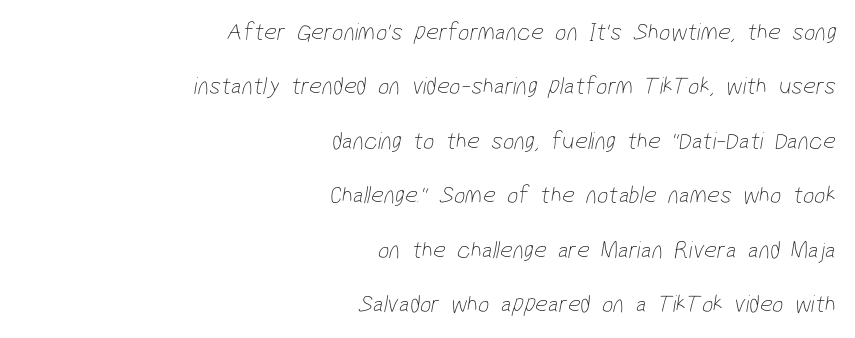
Is the block centered? No — it sits flush against the right margin. The passage shown is not bold in any degree. Any mark beneath the type? The region is blank. The line-height multiplier appears high, well above default. The gaps between neighbouring characters are ordinary and unremarkable.
